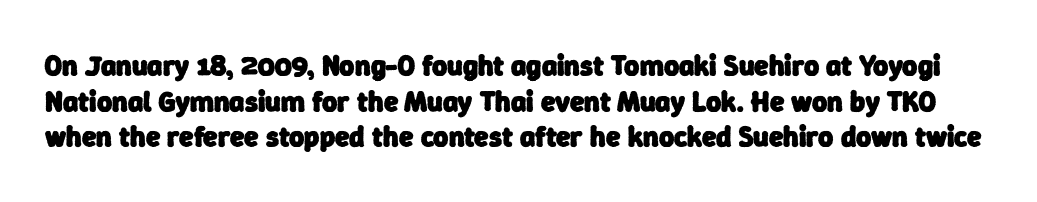
{"serif": "no", "bold": "yes", "weight": "heavy", "width": "normal", "stroke_contrast": "low", "x_height": "medium", "monospaced": "no", "underline": "no", "line_spacing_ratio": 1.23, "letter_spacing": "normal", "letter_spacing_em": 0.0, "glyph_px": 29}
